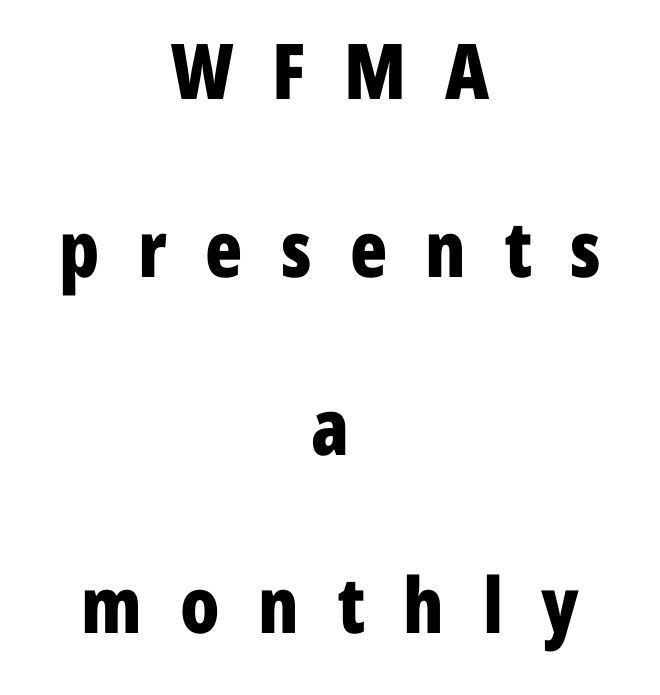
{"serif": "no", "italic": "no", "bold": "yes", "weight": "bold", "width": "condensed", "stroke_contrast": "low", "x_height": "medium", "monospaced": "no", "underline": "no", "align": "center", "line_spacing": "loose", "line_spacing_ratio": 2.31, "letter_spacing": "wide", "letter_spacing_em": 0.5, "glyph_px": 77}
